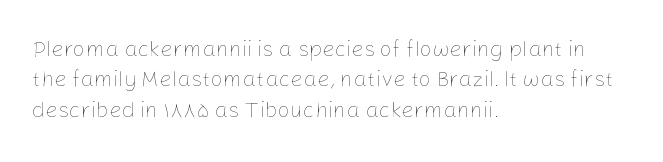
The image shows 22 px text type, upright; set left-aligned, normal line spacing (1.38x), normal letter spacing, not underlined.
